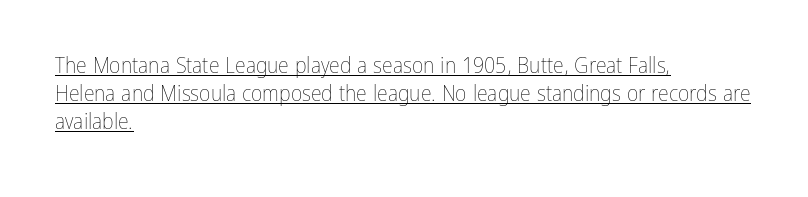
The image shows 22 px text type, upright; set left-aligned, normal line spacing (1.28x), normal letter spacing, underlined.
